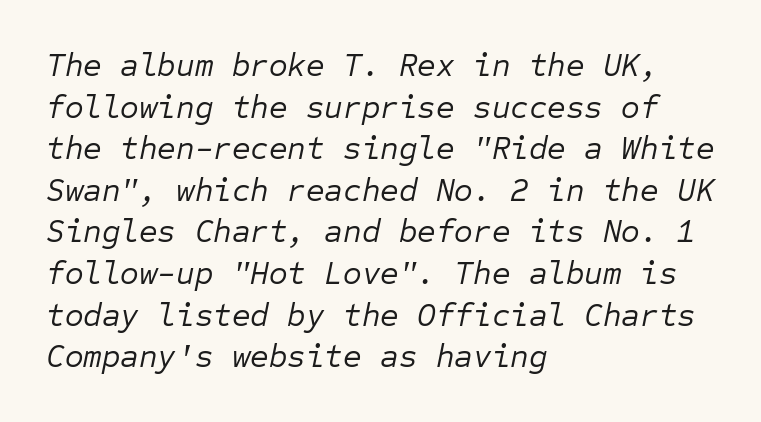
Nothing unusual about the tracking: characters are spaced as the font intends. Teacher's note: observe the even left margin — that is flush-left alignment. Every character here occupies the same horizontal width, giving the sample a typewriter-like rhythm. The vertical gap from one line to the next is medium. There's an unmistakable incline to the writing here.
